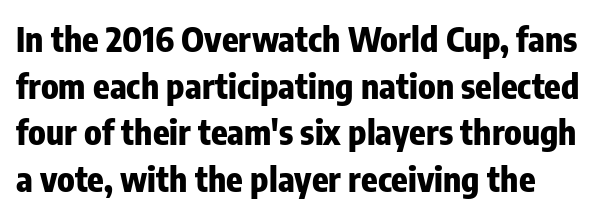
Descender tails drop into unmarked territory. The rendering uses natural spacing where letterforms have individual widths. The font is running at its bold setting. Look at the bottom of the vertical strokes: they stop flat, with no serifs. Default kerning and tracking; the words read as compact shapes.
